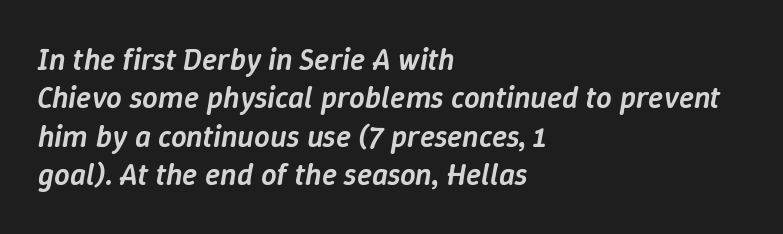
The image shows 31 px semibold type, italic (leaning right); set left-aligned, line spacing 1.24x, normal letter spacing, not underlined; low stroke contrast and a medium x-height.
